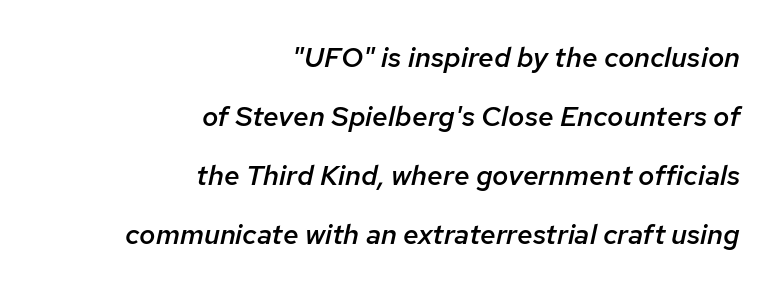
The letters are semibold — heavier than regular but short of a full bold. Tall strokes in this sample are angled rather than plumb. The passage is arranged like a letterhead date or caption credit — flush right. Is this a fixed-width face? No — the glyphs have proportional, varying widths. Just letters on the line, the space beneath them empty. Honestly, the rows look like they've been pulled way apart.
